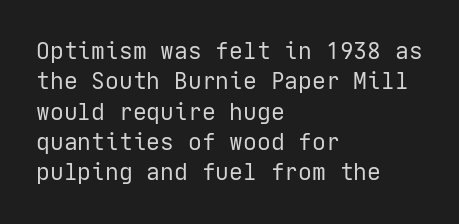
Q: Is the text bold? A: No.
Q: Is the text italic (slanted)? A: No, it is upright.
Q: Is the text underlined? A: No.
Q: How is the paragraph aligned? A: Left-aligned.
Q: Is the spacing between letters normal or unusually wide? A: Normal.
Q: Is the spacing between lines tight, normal or loose? A: Normal.
